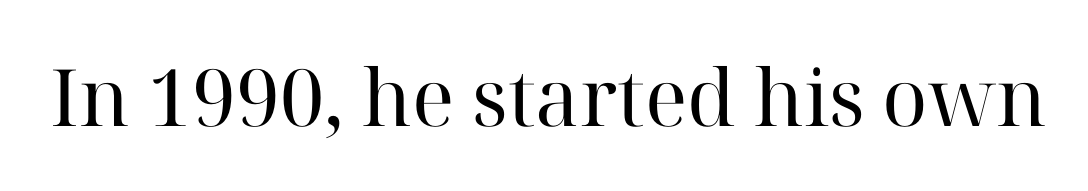
Q: Is the text bold? A: No.
Q: Is the text italic (slanted)? A: No, it is upright.
Q: Is the typeface a serif or a sans-serif typeface? A: Serif.
Q: Is the text underlined? A: No.
Q: Is the spacing between letters normal or unusually wide? A: Normal.
Q: Width (condensed, normal, or wide)? A: Normal.
Q: Stroke contrast? A: High.
Q: x-height? A: Medium.
Q: Monospaced? A: No.
